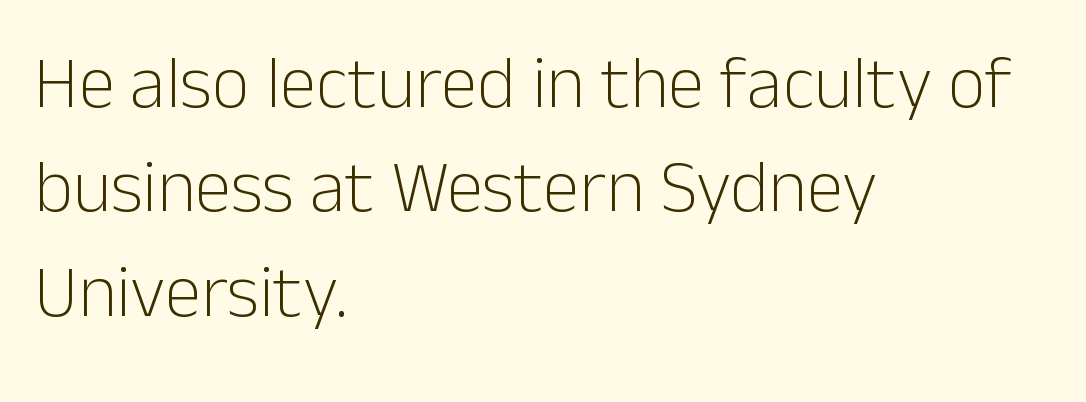
Each stroke keeps to a modest, everyday thickness or less. This is sans-serif lettering, the kind often seen on screens and signage. Each letter keeps its own natural width here, so spacing adapts to shape. The rows are spaced the way most documents space them. The baseline area is clear. Which margin do the lines hug? The left one — the right edge is uneven.
